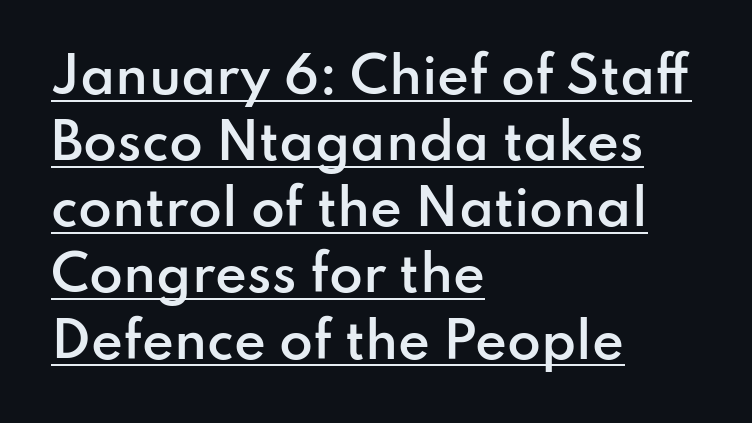
The image shows 49 px semibold sans-serif type, upright; set left-aligned, normal line spacing (1.35x), normal letter spacing, underlined; low stroke contrast and a small x-height.
